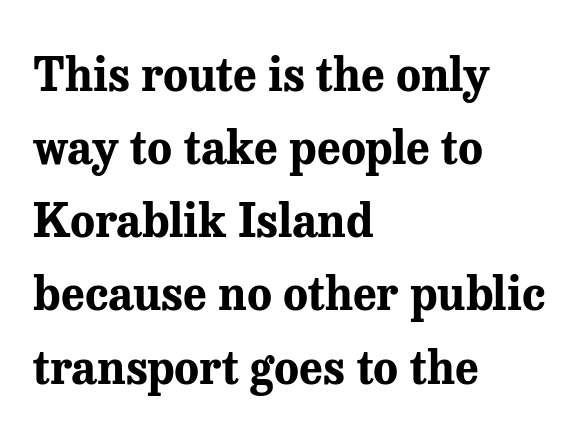
Q: Is the text bold? A: Yes.
Q: Is the text italic (slanted)? A: No, it is upright.
Q: Is the typeface a serif or a sans-serif typeface? A: Serif.
Q: Is the text underlined? A: No.
Q: How is the paragraph aligned? A: Left-aligned.
Q: Is the spacing between letters normal or unusually wide? A: Normal.
Q: Is the spacing between lines tight, normal or loose? A: Normal.
Q: Width (condensed, normal, or wide)? A: Normal.
Q: Stroke contrast? A: Medium.
Q: x-height? A: Medium.
Q: Monospaced? A: No.
